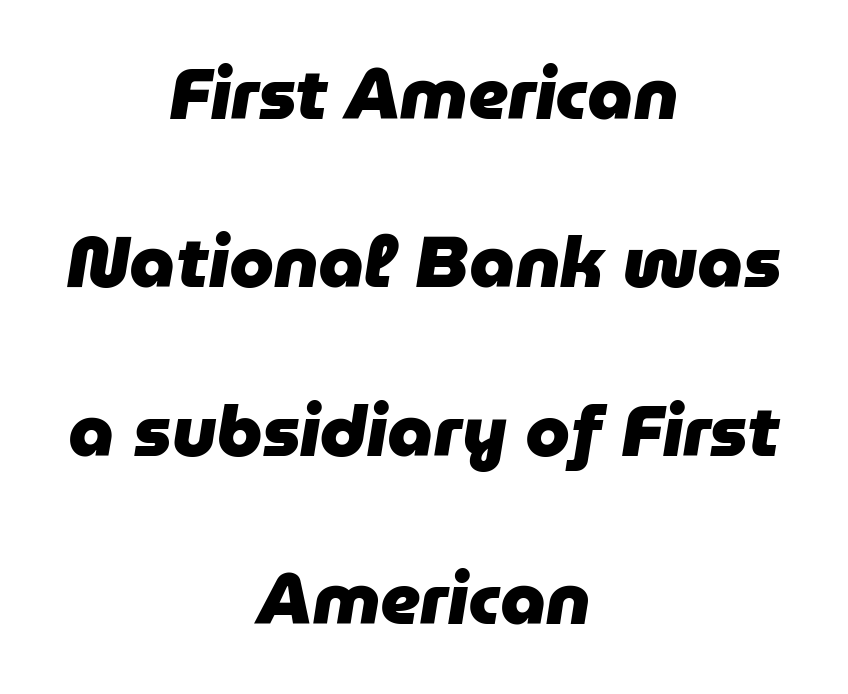
Varying glyph widths throughout — classic text-font behaviour. Quick note: underline off. Compared with a flush-left layout, this one balances lines on the center instead. Look at the stroke-to-counter ratio: heavy, a bold.
